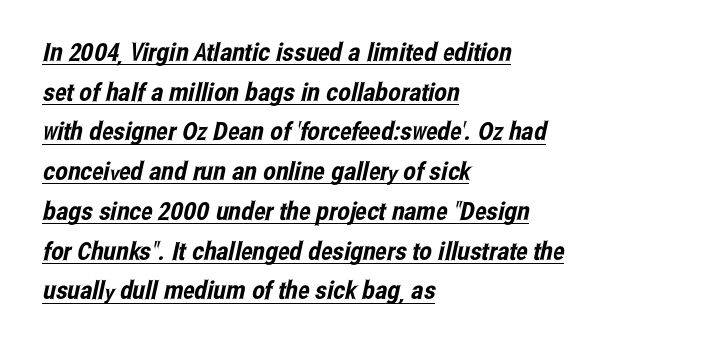
Q: Is the text underlined? A: Yes.
Q: How is the paragraph aligned? A: Left-aligned.
Q: Is the spacing between letters normal or unusually wide? A: Normal.
Q: Is the spacing between lines tight, normal or loose? A: Normal.
